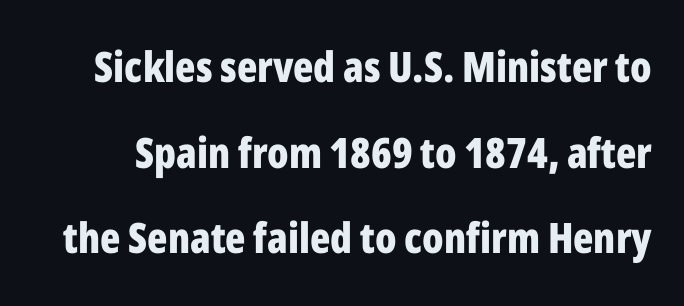
Q: Is the text bold? A: Yes.
Q: Is the text italic (slanted)? A: No, it is upright.
Q: Is the typeface a serif or a sans-serif typeface? A: Sans-serif.
Q: Is the text underlined? A: No.
Q: Is the spacing between letters normal or unusually wide? A: Normal.
Q: Is the spacing between lines tight, normal or loose? A: Loose.
Q: Width (condensed, normal, or wide)? A: Condensed.
Q: Stroke contrast? A: Low.
Q: x-height? A: Medium.
Q: Monospaced? A: No.
